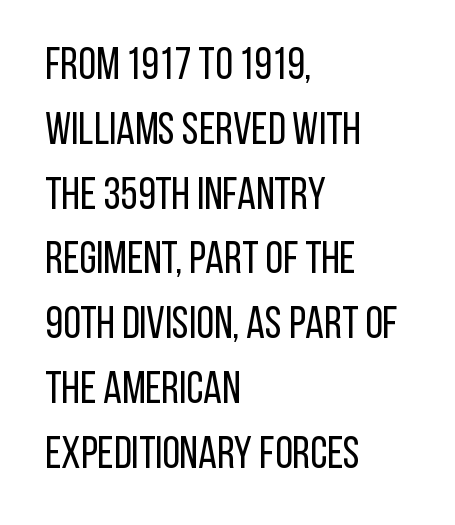
{"serif": "no", "italic": "no", "bold": "no", "weight": "regular", "width": "condensed", "stroke_contrast": "low", "x_height": "large", "monospaced": "no", "underline": "no", "align": "left", "line_spacing": "normal", "line_spacing_ratio": 1.44, "letter_spacing": "normal", "letter_spacing_em": 0.0, "glyph_px": 45}
